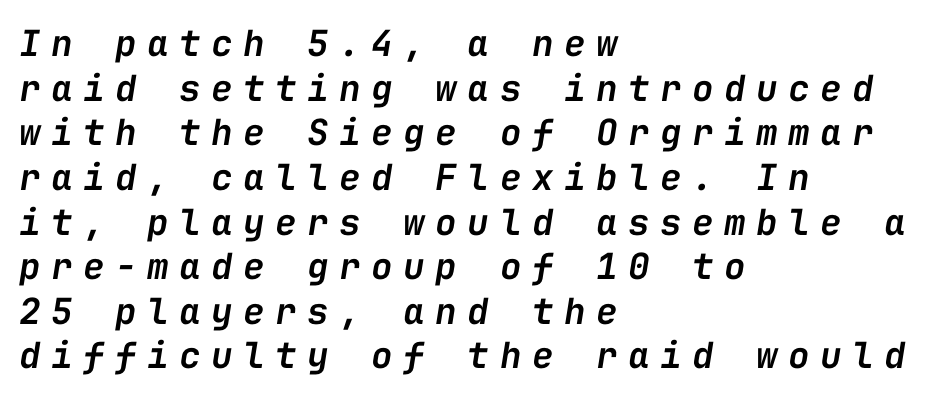
This sample has the even, mechanical cadence of fixed-width lettering. Unmarked baselines from the first word to the last. Substantial extra tracking has been applied to these lines. The rag falls on the right side of this text block.
